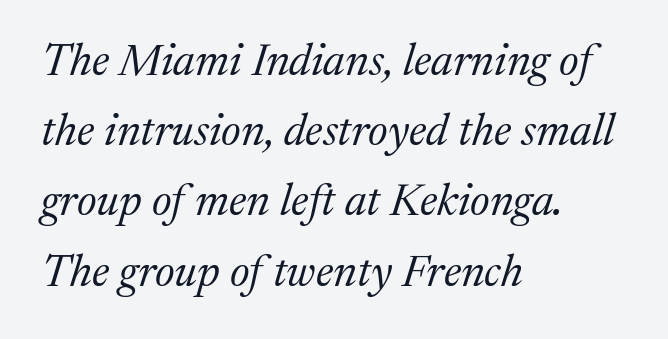
Serif or sans? Serif — the stroke terminals have little feet. Leftover space on each line is placed entirely after the last word. What stands out about the letter spacing? Nothing — it is the standard amount. The vertical gap from one line to the next is medium.
